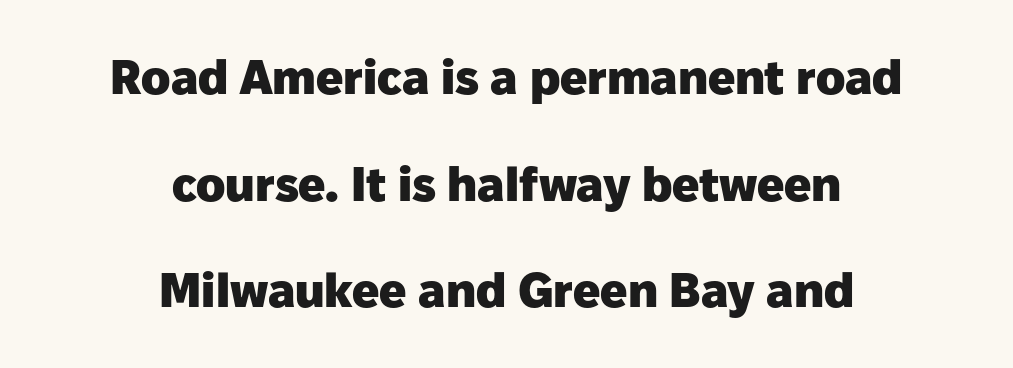
{"serif": "no", "italic": "no", "bold": "yes", "weight": "heavy", "width": "normal", "stroke_contrast": "low", "x_height": "medium", "monospaced": "no", "underline": "no", "align": "center", "line_spacing": "loose", "line_spacing_ratio": 2.22, "letter_spacing": "normal", "letter_spacing_em": 0.0, "glyph_px": 48}
